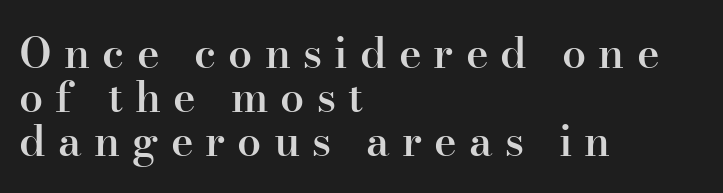
Q: Is the text bold? A: Semi-bold.
Q: Is the text italic (slanted)? A: No, it is upright.
Q: Is the typeface a serif or a sans-serif typeface? A: Serif.
Q: Is the text underlined? A: No.
Q: How is the paragraph aligned? A: Left-aligned.
Q: Is the spacing between letters normal or unusually wide? A: Unusually wide.
Q: Is the spacing between lines tight, normal or loose? A: Tight.
Q: Width (condensed, normal, or wide)? A: Normal.
Q: Stroke contrast? A: High.
Q: x-height? A: Small.
Q: Monospaced? A: No.
